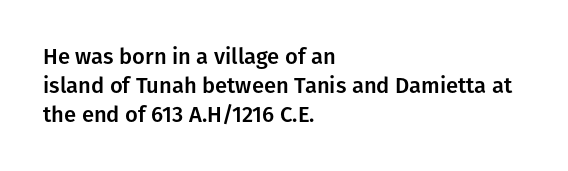
The image shows 22 px text type, upright; set left-aligned, normal line spacing (1.31x), normal letter spacing, not underlined.
